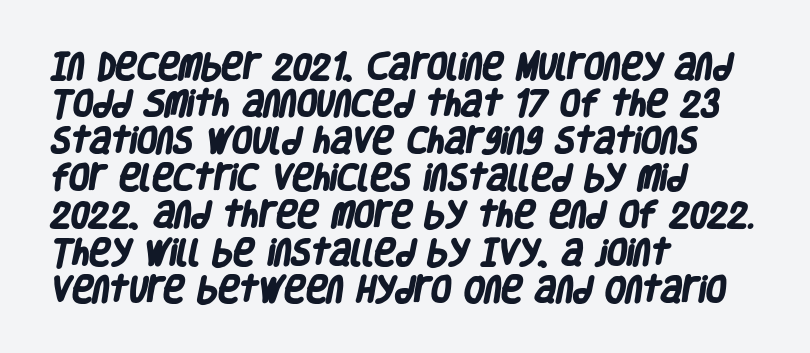
Plenty of ink on the page — the face is bold. Font category for this specimen: sans-serif. The rendering uses natural spacing where letterforms have individual widths. Only glyphs here, with clear space below each row. You could call the tracking neutral — neither tight nor loose. The line-height multiplier appears to be the usual default.
